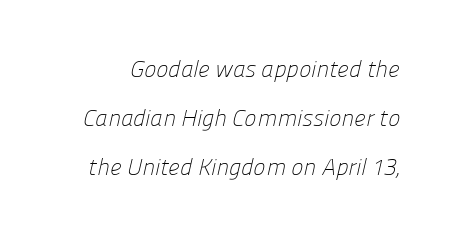
Q: Is the text bold? A: No.
Q: Is the text underlined? A: No.
Q: Is the spacing between letters normal or unusually wide? A: Normal.
Q: Is the spacing between lines tight, normal or loose? A: Loose.
